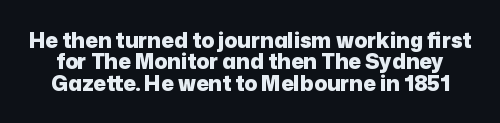
Just letters on the line, the space beneath them empty. The lines are packed closely together with very little leading. Strong, thick strokes mark this as bold type. Nobody touched the tracking dial on this one. The axis of the letterforms is exactly vertical.
